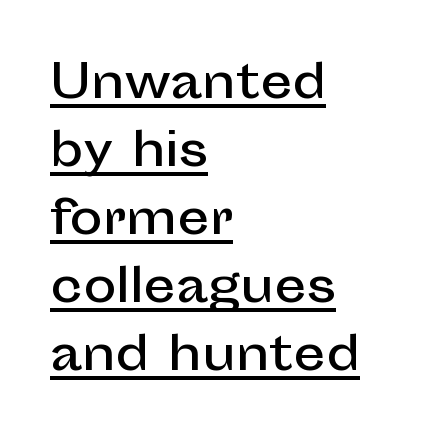
Q: Is the text italic (slanted)? A: No, it is upright.
Q: Is the typeface a serif or a sans-serif typeface? A: Sans-serif.
Q: Is the text underlined? A: Yes.
Q: How is the paragraph aligned? A: Left-aligned.
Q: Is the spacing between letters normal or unusually wide? A: Normal.
Q: Is the spacing between lines tight, normal or loose? A: Normal.
Q: Width (condensed, normal, or wide)? A: Normal.
Q: Stroke contrast? A: Low.
Q: x-height? A: Medium.
Q: Monospaced? A: No.
